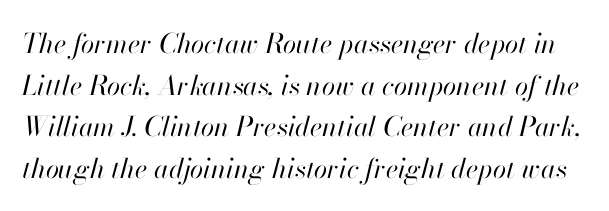
Q: Is the text bold? A: No.
Q: Is the text italic (slanted)? A: Yes, it leans right by about 13 degrees.
Q: Is the text underlined? A: No.
Q: Is the spacing between letters normal or unusually wide? A: Normal.
Q: Is the spacing between lines tight, normal or loose? A: Normal.
